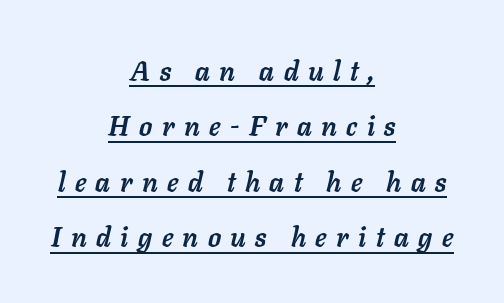
The image shows 27 px bold type, italic (leaning right); set centered, loose line spacing (2.05x), unusually wide letter spacing (+0.35 em), underlined.
